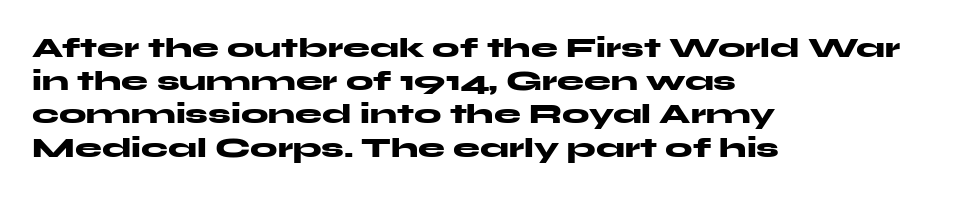
{"italic": "no", "bold": "yes", "underline": "no", "align": "left", "line_spacing_ratio": 1.23, "letter_spacing": "normal", "letter_spacing_em": 0.0, "glyph_px": 27}
